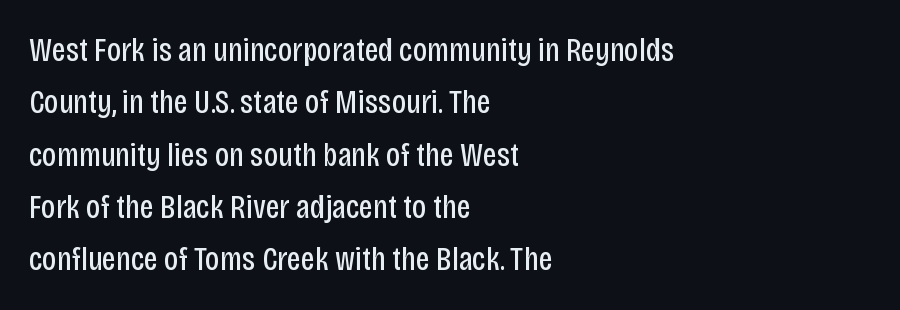
{"serif": "no", "italic": "no", "bold": "no", "weight": "regular", "width": "condensed", "stroke_contrast": "low", "x_height": "large", "monospaced": "no", "underline": "no", "align": "left", "line_spacing": "normal", "line_spacing_ratio": 1.54, "letter_spacing": "normal", "letter_spacing_em": 0.0, "glyph_px": 34}
